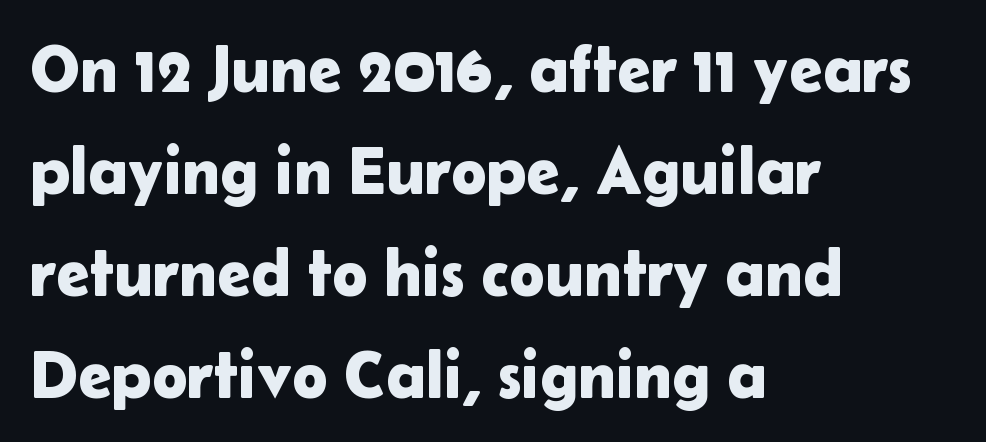
The image shows 67 px sans-serif type, upright; set left-aligned, normal line spacing (1.52x), normal letter spacing, not underlined; low stroke contrast and a medium x-height.
